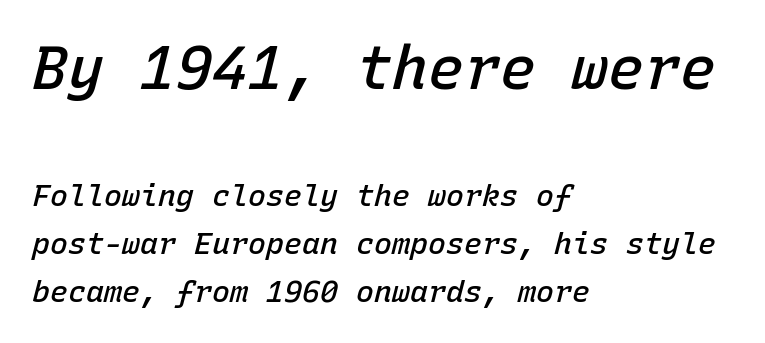
Honestly, the letter spacing is just normal — you wouldn't notice it. Regular leading. The string is rendered with underlining switched off. As a designer I'd log this as weight 600, semibold. If you drew a ruler down the left edge, every line would touch it.
